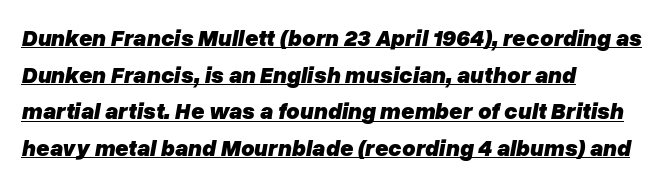
The rag falls on the right side of this text block. Students, observe: this is what conventionally led text looks like. Does the weight exceed regular? Yes, all the way to bold. Has an underline been added? It has.
